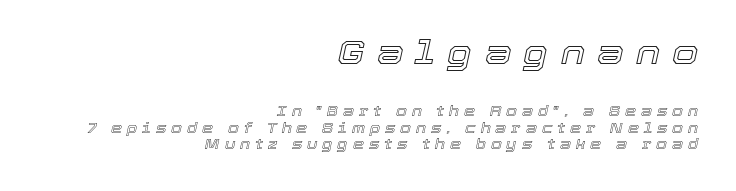
Q: Is the text italic (slanted)? A: Yes, it leans right by about 12 degrees.
Q: Is the text underlined? A: No.
Q: How is the paragraph aligned? A: Right-aligned.
Q: Is the spacing between letters normal or unusually wide? A: Unusually wide.
Q: Which block of text is set in a larger size, the first (top) or the second (bottom)? A: The first (top) one.
Q: Width (condensed, normal, or wide)? A: Normal.
Q: x-height? A: Medium.
Q: Monospaced? A: No.
